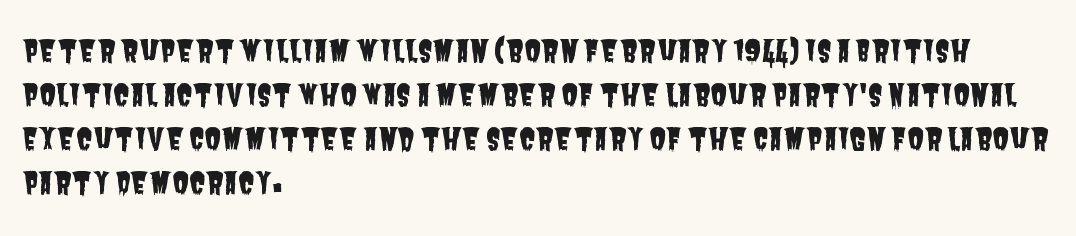
{"serif": "no", "width": "condensed", "stroke_contrast": "low", "x_height": "large", "monospaced": "no", "underline": "no", "align": "left", "line_spacing": "normal", "line_spacing_ratio": 1.47, "letter_spacing": "normal", "letter_spacing_em": 0.0, "glyph_px": 30}
